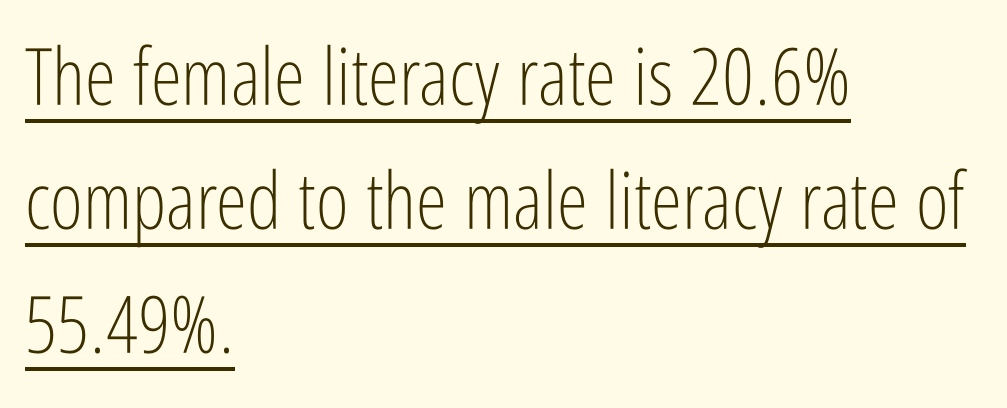
The image shows 79 px light, condensed sans-serif type, upright; set left-aligned, normal line spacing (1.57x), normal letter spacing, underlined; low stroke contrast and a medium x-height.
